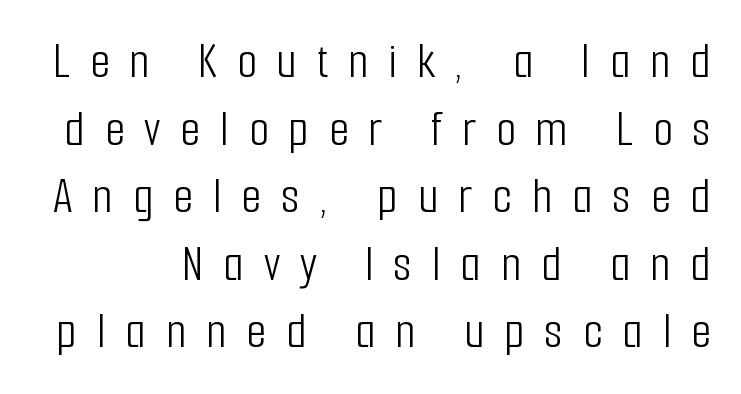
Q: Is the text bold? A: No.
Q: Is the text italic (slanted)? A: No, it is upright.
Q: Is the typeface a serif or a sans-serif typeface? A: Sans-serif.
Q: Is the text underlined? A: No.
Q: Is the spacing between letters normal or unusually wide? A: Unusually wide.
Q: Is the spacing between lines tight, normal or loose? A: Normal.
Q: Width (condensed, normal, or wide)? A: Condensed.
Q: Stroke contrast? A: Low.
Q: x-height? A: Medium.
Q: Monospaced? A: No.
